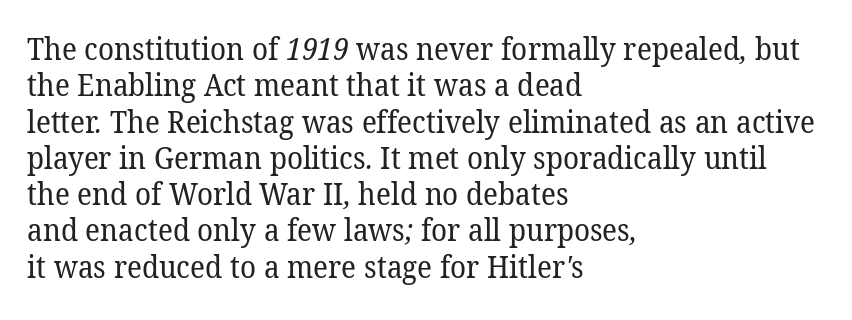
{"serif": "yes", "bold": "no", "weight": "regular", "width": "normal", "stroke_contrast": "low", "x_height": "medium", "monospaced": "no", "underline": "no", "align": "left", "line_spacing_ratio": 1.21, "letter_spacing": "normal", "letter_spacing_em": 0.0, "glyph_px": 30}
